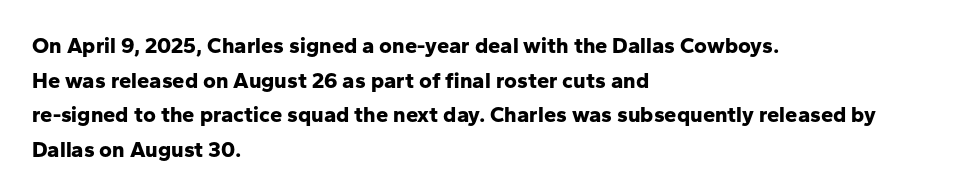
Q: Is the text bold? A: Yes.
Q: Is the text italic (slanted)? A: No, it is upright.
Q: Is the text underlined? A: No.
Q: How is the paragraph aligned? A: Left-aligned.
Q: Is the spacing between letters normal or unusually wide? A: Normal.
Q: Is the spacing between lines tight, normal or loose? A: Normal.
